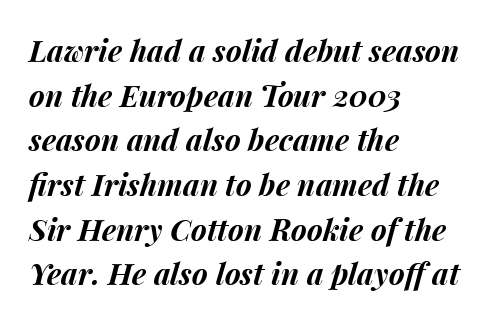
Glance below the letters and you will spot only blank space. The face used here is rendered with its standard letterfit. A typesetter would call this proportional, since set widths differ per character. I'd describe the lettering as bold — thick and assertive.
